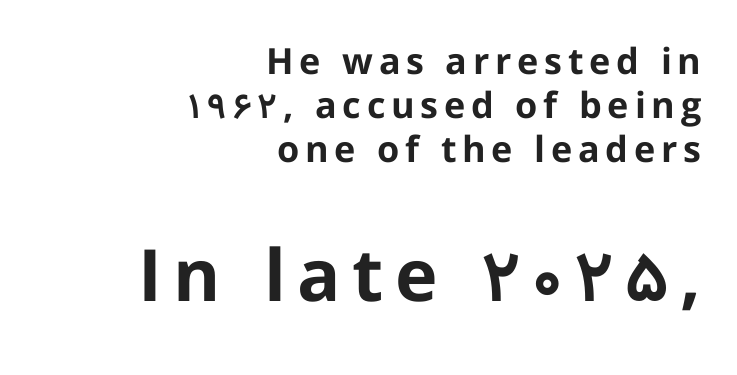
{"serif": "no", "italic": "no", "bold": "yes", "weight": "bold", "width": "normal", "stroke_contrast": "low", "x_height": "medium", "monospaced": "no", "underline": "no", "align": "right", "line_spacing_ratio": 1.22, "larger_block": "second", "size_ratio": 2.0, "glyph_px": 72}
